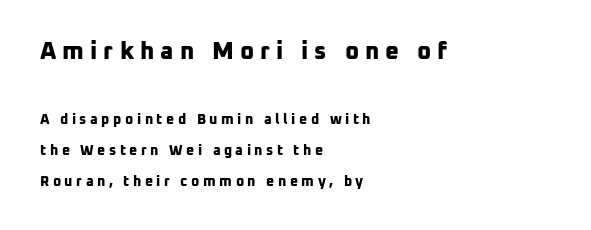
{"bold": "yes", "underline": "no", "align": "left", "line_spacing": "loose", "line_spacing_ratio": 2.21, "letter_spacing": "wide", "letter_spacing_em": 0.25, "larger_block": "first", "size_ratio": 1.71, "glyph_px": 24}
